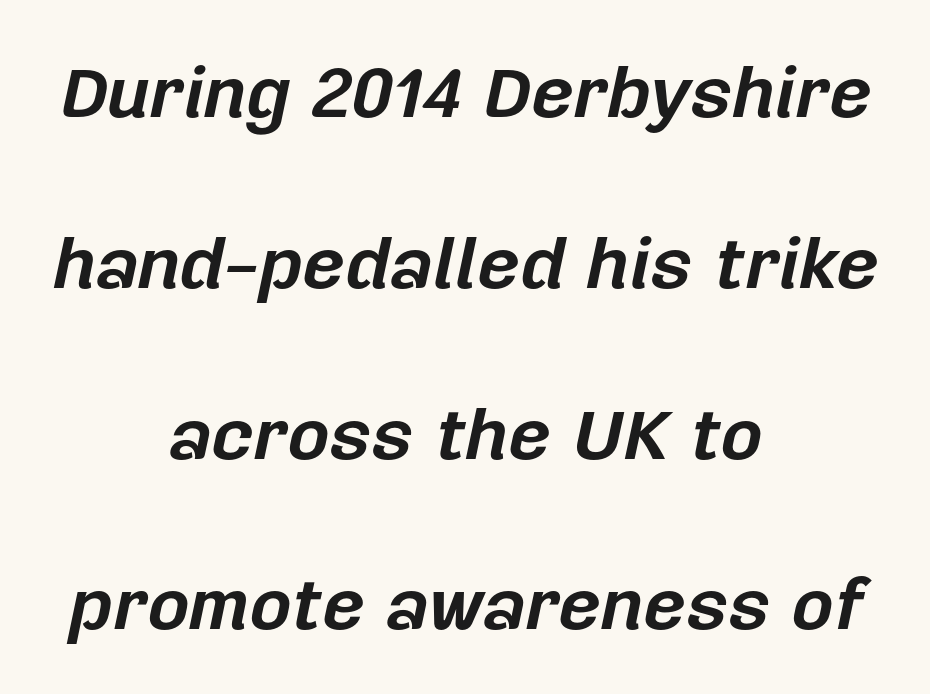
Check under the words: just untouched page. Looking at the ascenders, they clearly lean. A typesetter would call this proportional, since set widths differ per character. How are the letters spaced? Ordinarily, with no added tracking. Regarding leading, the lines here are spaced well apart.
